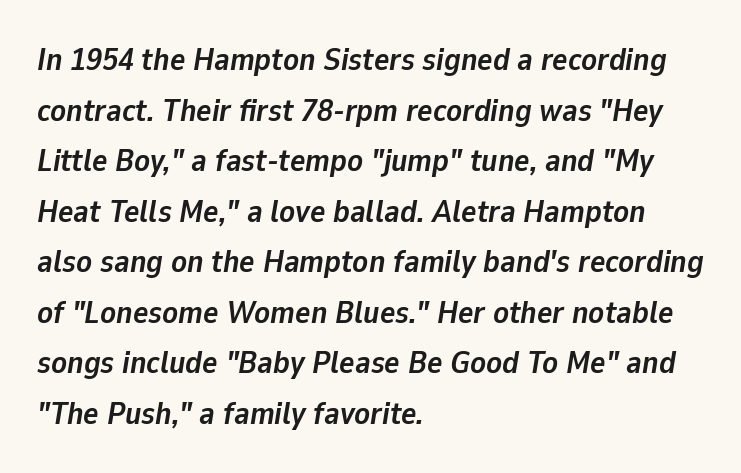
Do the characters align in a grid? No, the font is proportional. Line spacing here is normal. Weight: bold. Rendered with sloped, italic letterforms.
